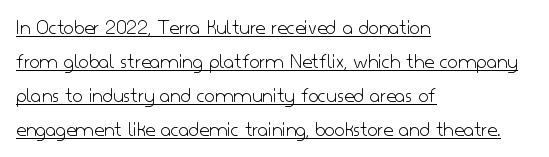
Q: Is the text bold? A: No.
Q: Is the text italic (slanted)? A: No, it is upright.
Q: Is the text underlined? A: Yes.
Q: How is the paragraph aligned? A: Left-aligned.
Q: Is the spacing between letters normal or unusually wide? A: Normal.
Q: Is the spacing between lines tight, normal or loose? A: Normal.
